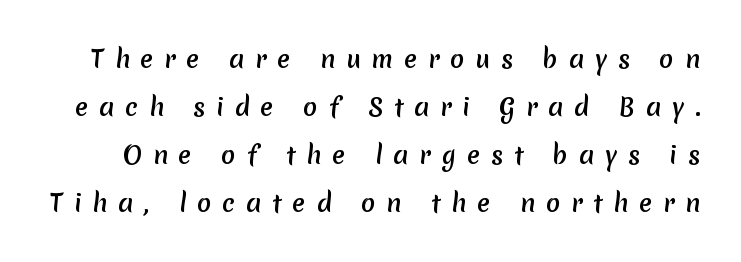
The image shows 24 px text type; set loose line spacing (2.0x), unusually wide letter spacing (+0.45 em), not underlined.
